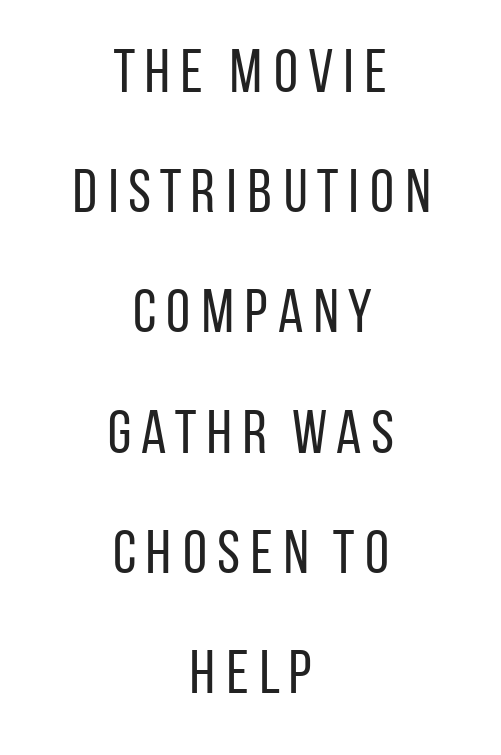
{"serif": "no", "italic": "no", "bold": "no", "weight": "regular", "width": "condensed", "stroke_contrast": "low", "x_height": "large", "monospaced": "no", "underline": "no", "align": "center", "line_spacing": "loose", "line_spacing_ratio": 1.97, "glyph_px": 61}
